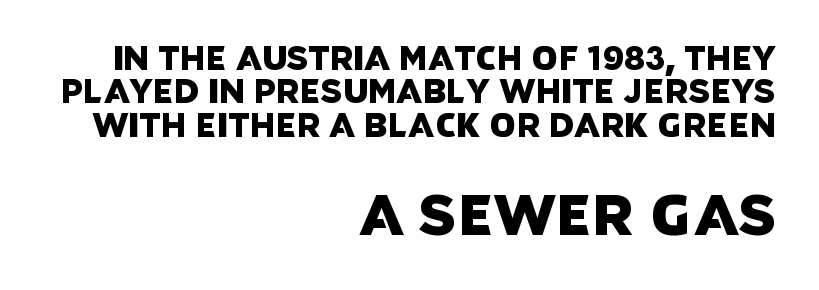
{"serif": "no", "width": "normal", "stroke_contrast": "low", "x_height": "large", "monospaced": "no", "underline": "no", "align": "right", "line_spacing": "tight", "line_spacing_ratio": 1.01, "letter_spacing": "normal", "letter_spacing_em": 0.0, "larger_block": "second", "size_ratio": 1.73, "glyph_px": 57}
